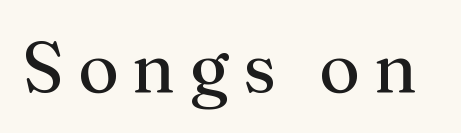
Each letter keeps its own natural width here, so spacing adapts to shape. The gaps between neighbouring characters are conspicuously large. The characters are drawn with everyday or finer stroke widths. Nobody drew a line under any word here. No italicization has been applied; the sample stays upright. The text was rendered using a seriffed face with decorative stroke endings.
